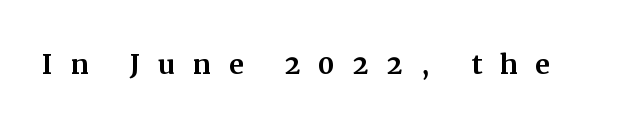
{"serif": "yes", "italic": "no", "width": "normal", "stroke_contrast": "medium", "x_height": "medium", "monospaced": "no", "underline": "no", "letter_spacing": "wide", "letter_spacing_em": 0.49, "glyph_px": 36}
